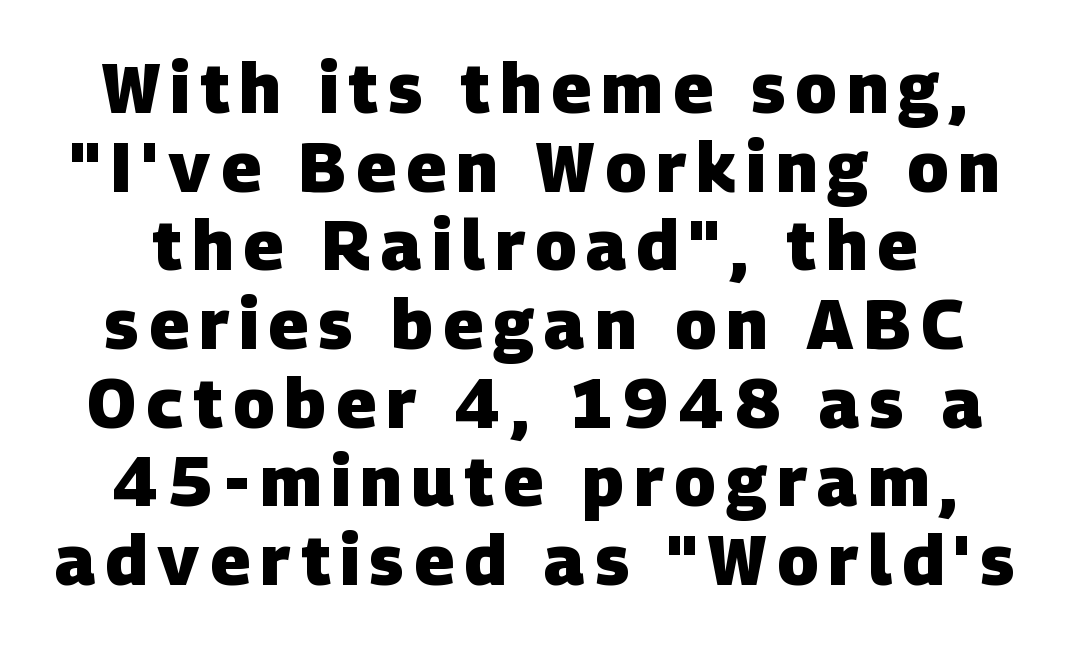
Character widths vary here, with narrow letters taking less room than wide ones. Underlining? Definitely not there. A sans-serif font was chosen for this passage. A dark, heavy texture on the line: the type is bold. In terms of leading, this rendering errs on the cramped side.
